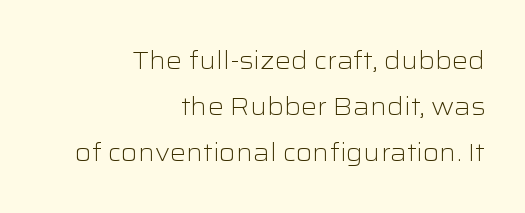
The image shows 25 px text type, upright; set right-aligned, line spacing 1.85x, normal letter spacing, not underlined.
